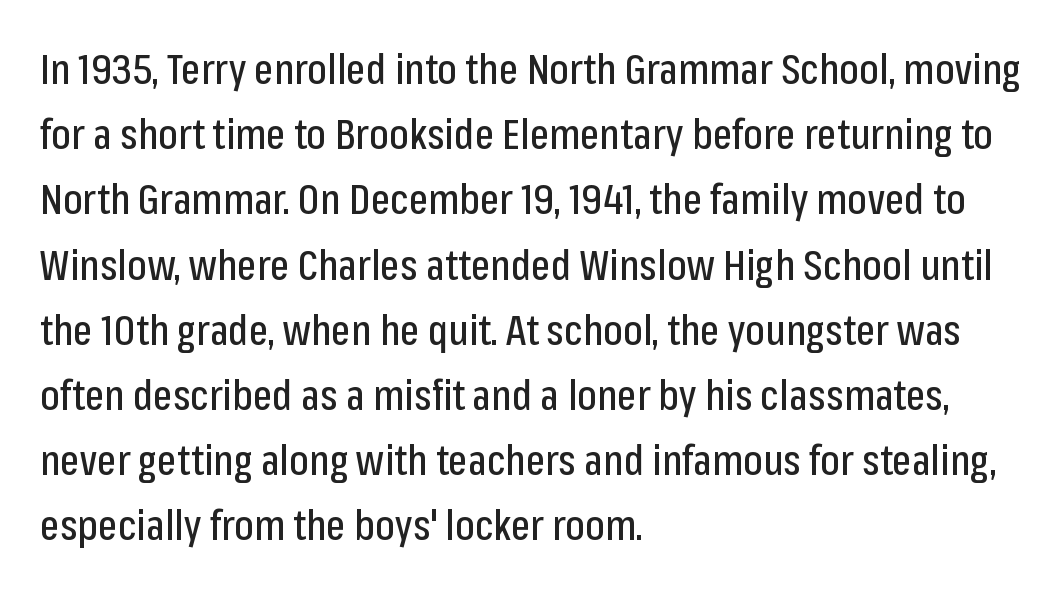
Students, observe: this is what conventionally led text looks like. The strip under each line holds only bare page. Nobody touched the tracking dial on this one. Posture: straight, roman, zero tilt. Character widths vary here, with narrow letters taking less room than wide ones.
